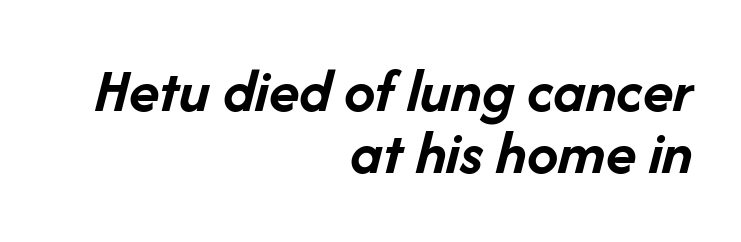
{"italic": "yes", "lean": "right", "slant_degrees": 14, "bold": "yes", "weight": "semibold", "width": "normal", "stroke_contrast": "low", "x_height": "medium", "monospaced": "no", "underline": "no", "align": "right", "line_spacing": "tight", "line_spacing_ratio": 0.98, "letter_spacing": "normal", "letter_spacing_em": 0.0, "glyph_px": 63}
